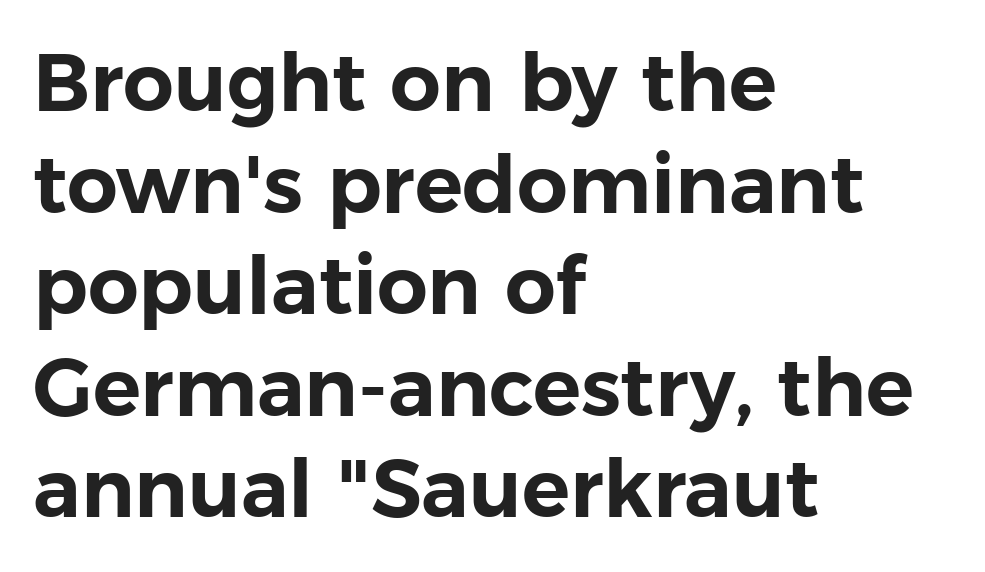
Q: Is the text italic (slanted)? A: No, it is upright.
Q: Is the typeface a serif or a sans-serif typeface? A: Sans-serif.
Q: Is the text underlined? A: No.
Q: How is the paragraph aligned? A: Left-aligned.
Q: Is the spacing between letters normal or unusually wide? A: Normal.
Q: Is the spacing between lines tight, normal or loose? A: Normal.
Q: Width (condensed, normal, or wide)? A: Normal.
Q: Stroke contrast? A: Low.
Q: x-height? A: Medium.
Q: Monospaced? A: No.
